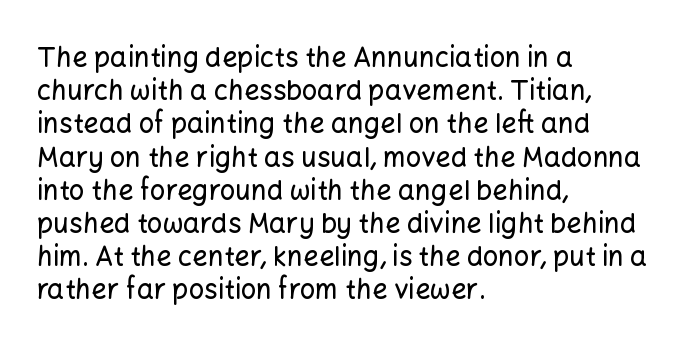
Every row of glyphs begins at an identical x-position on the left. These lines were composed using upright roman letters. Standard letterfit; no display-style spreading of the glyphs. The glyphs are unaccompanied by any horizontal stroke below them.
